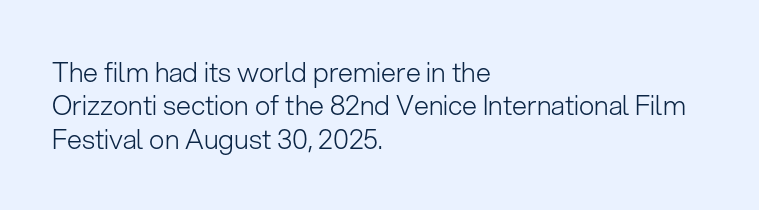
No letter is thick-stroked: the sample isn't bold. This rendering leaves character spacing at its baseline value. A bare baseline throughout the passage. Line beginnings align vertically; line endings do not. This sample uses an upright cut, with every glyph sitting square on the baseline.
